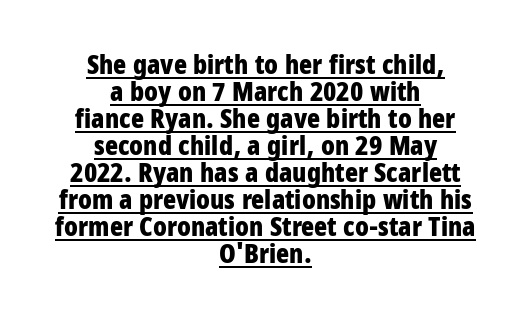
{"italic": "no", "bold": "yes", "underline": "yes", "align": "center", "line_spacing": "tight", "line_spacing_ratio": 1.0, "letter_spacing": "normal", "letter_spacing_em": 0.0, "glyph_px": 27}
